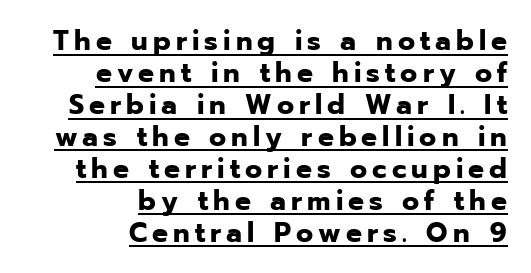
This is heavy type, rendered in bold. Tightly led — the rows are bunched. Is this a fixed-width face? No — the glyphs have proportional, varying widths. The rag falls on the left side of this text block.
